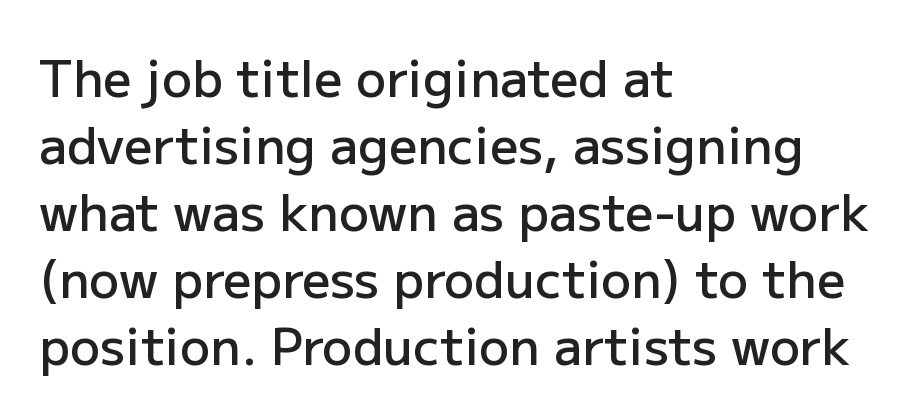
The image shows 50 px semibold sans-serif type, upright; set left-aligned, normal line spacing (1.34x), normal letter spacing, not underlined; low stroke contrast and a medium x-height.
